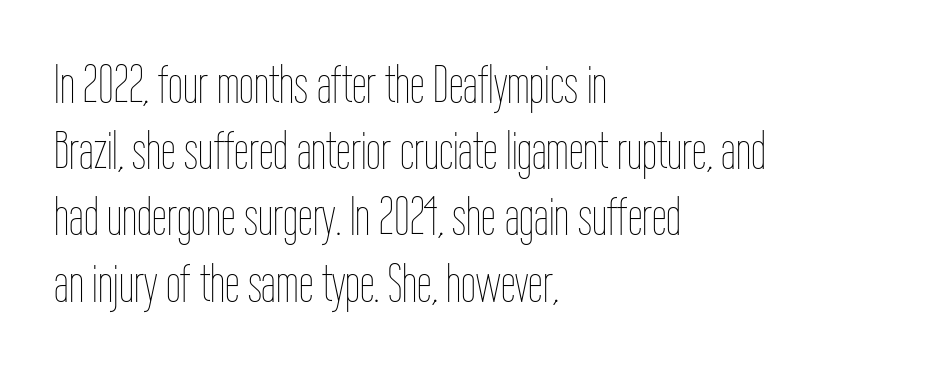
The image shows 53 px thin, condensed type, upright; set left-aligned, normal line spacing (1.25x), normal letter spacing, not underlined; low stroke contrast and a medium x-height.
